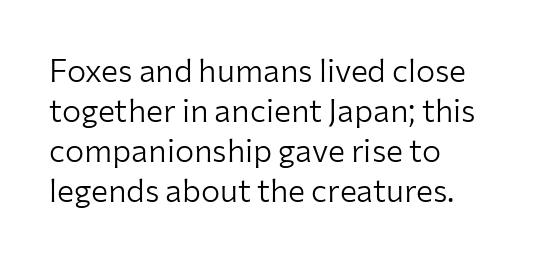
Q: Is the text bold? A: No.
Q: Is the text italic (slanted)? A: No, it is upright.
Q: Is the typeface a serif or a sans-serif typeface? A: Sans-serif.
Q: Is the text underlined? A: No.
Q: How is the paragraph aligned? A: Left-aligned.
Q: Is the spacing between letters normal or unusually wide? A: Normal.
Q: Is the spacing between lines tight, normal or loose? A: Normal.
Q: Width (condensed, normal, or wide)? A: Normal.
Q: Stroke contrast? A: Low.
Q: x-height? A: Medium.
Q: Monospaced? A: No.
